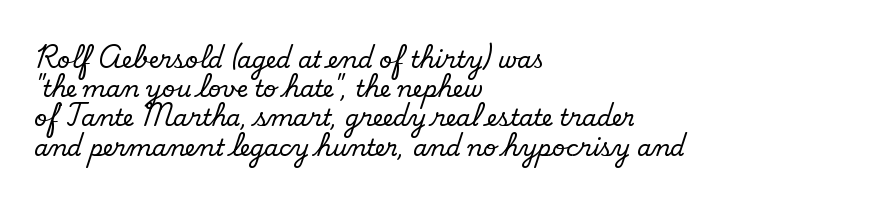
Q: Is the text bold? A: No.
Q: Is the text underlined? A: No.
Q: How is the paragraph aligned? A: Left-aligned.
Q: Is the spacing between letters normal or unusually wide? A: Normal.
Q: Is the spacing between lines tight, normal or loose? A: Normal.
